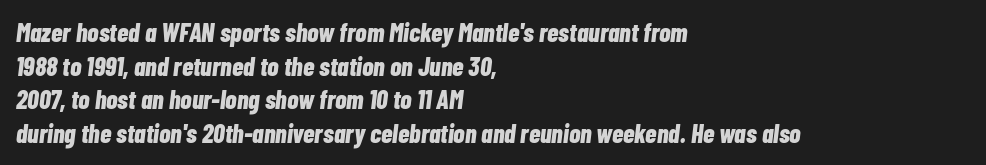
Students, observe: this is what conventionally led text looks like. Compared with typical body copy, the letter spacing here is the same. Nobody drew a line under any word here. A typesetter would mark this as italic. Heft: maximum for text — a bold. One-word summary of the alignment: left.
